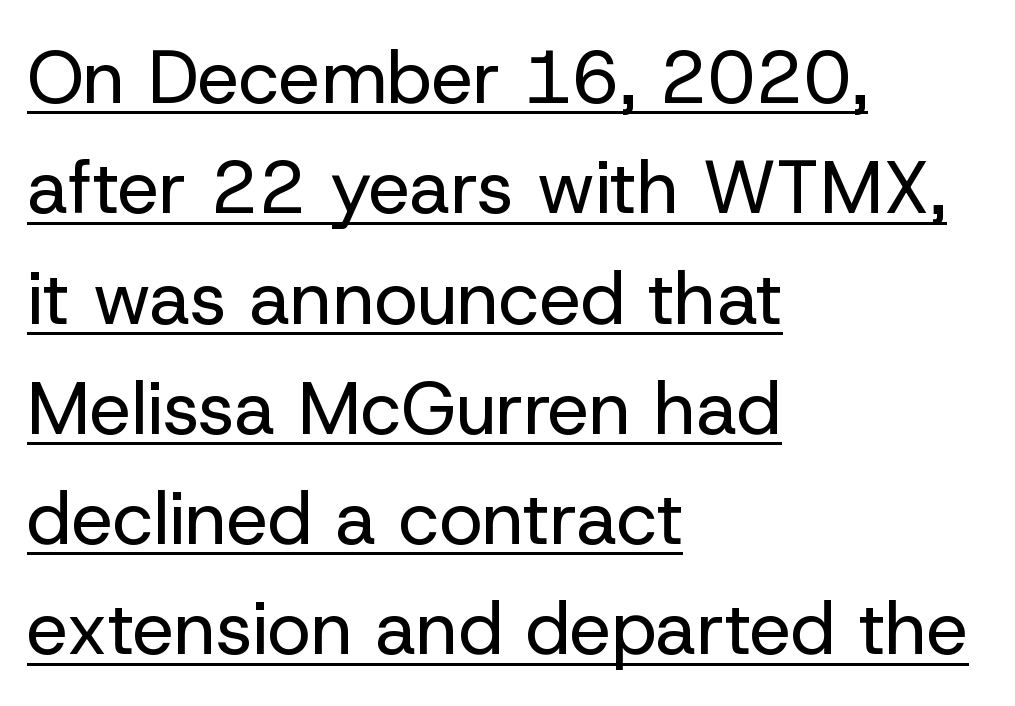
{"serif": "no", "italic": "no", "bold": "no", "weight": "regular", "width": "normal", "stroke_contrast": "low", "x_height": "medium", "monospaced": "no", "underline": "yes", "align": "left", "line_spacing": "normal", "line_spacing_ratio": 1.49, "letter_spacing": "normal", "letter_spacing_em": 0.0, "glyph_px": 74}
